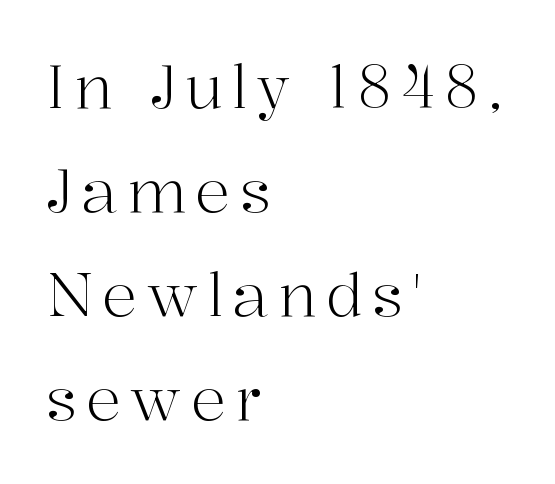
Q: Is the text bold? A: No.
Q: Is the text italic (slanted)? A: No, it is upright.
Q: Is the typeface a serif or a sans-serif typeface? A: Serif.
Q: Is the text underlined? A: No.
Q: How is the paragraph aligned? A: Left-aligned.
Q: Width (condensed, normal, or wide)? A: Normal.
Q: Stroke contrast? A: High.
Q: x-height? A: Medium.
Q: Monospaced? A: No.
